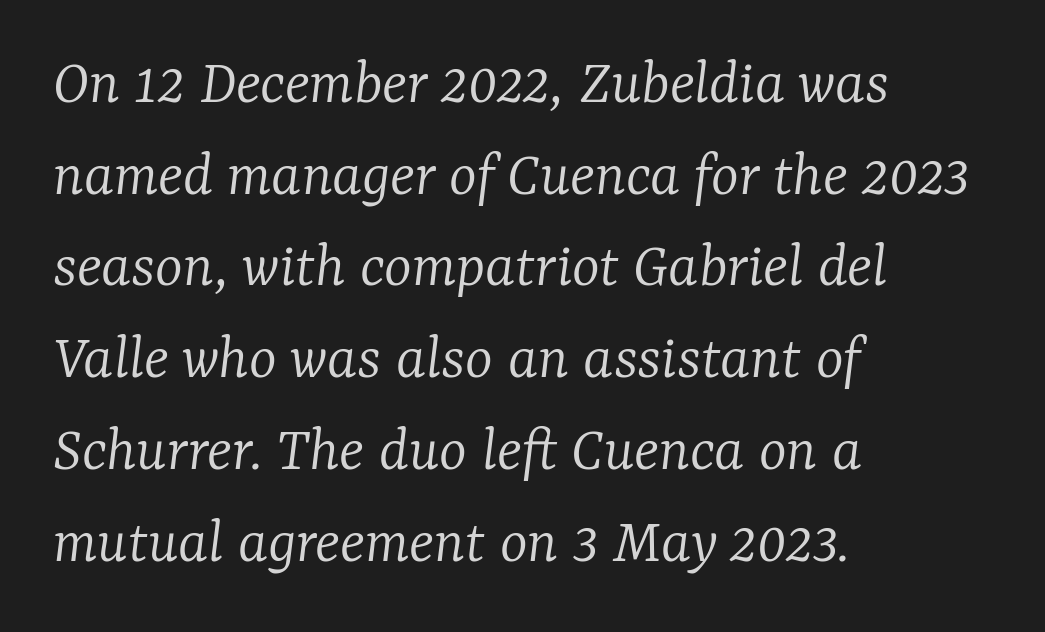
The passage shown is not underscored anywhere. Compared with a typical body face, this is equally light or lighter still. These lines stack with their left ends in a neat column. This sample uses plain, unmodified letter spacing. The specimen reads as italic at a glance. The passage shown is typed in a proportional face where columns would drift.
